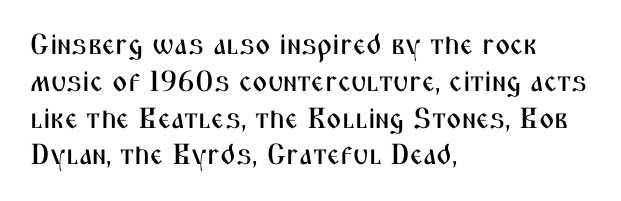
The image shows 29 px condensed sans-serif type, upright; set left-aligned, normal line spacing (1.27x), normal letter spacing, not underlined; medium stroke contrast and a medium x-height.
